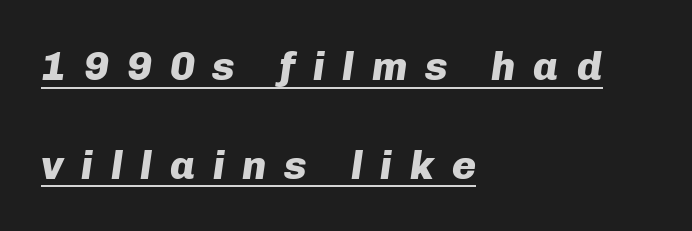
{"italic": "yes", "lean": "right", "slant_degrees": 8, "bold": "yes", "weight": "heavy", "width": "normal", "stroke_contrast": "low", "x_height": "medium", "monospaced": "no", "underline": "yes", "align": "left", "line_spacing": "loose", "line_spacing_ratio": 2.41, "letter_spacing": "wide", "letter_spacing_em": 0.43, "glyph_px": 41}
